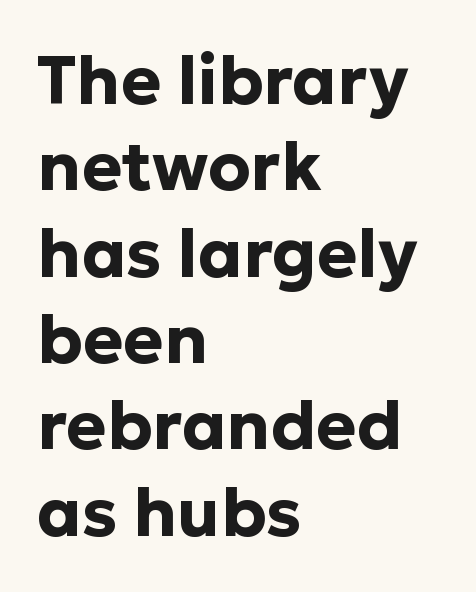
{"serif": "no", "italic": "no", "bold": "yes", "weight": "bold", "width": "normal", "stroke_contrast": "low", "x_height": "medium", "monospaced": "no", "underline": "no", "align": "left", "line_spacing": "normal", "line_spacing_ratio": 1.27, "letter_spacing": "normal", "letter_spacing_em": 0.0, "glyph_px": 68}
